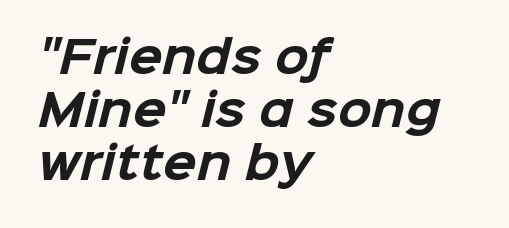
{"serif": "no", "bold": "yes", "weight": "bold", "width": "normal", "stroke_contrast": "low", "x_height": "medium", "monospaced": "no", "underline": "no", "align": "left", "line_spacing_ratio": 1.21, "letter_spacing": "normal", "letter_spacing_em": 0.0, "glyph_px": 44}
